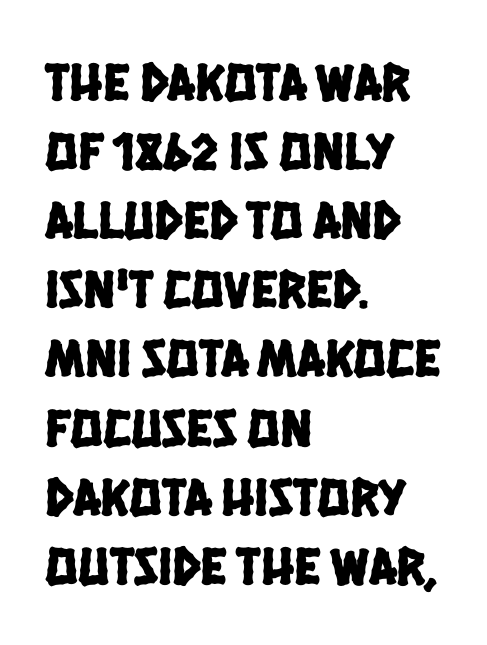
The image shows 54 px condensed sans-serif type; set left-aligned, normal line spacing (1.28x), normal letter spacing, not underlined; low stroke contrast and a large x-height.
